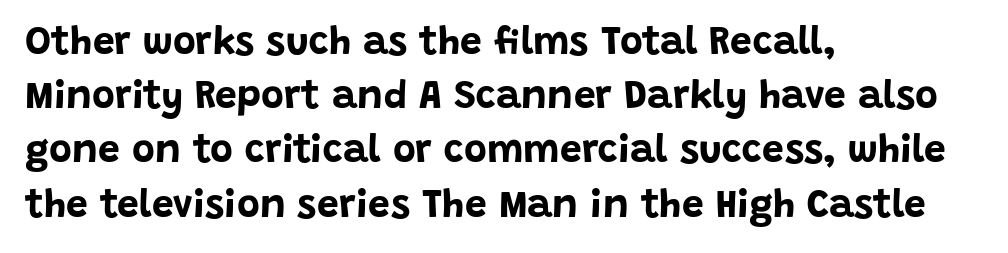
Q: Is the text bold? A: Yes.
Q: Is the text italic (slanted)? A: No, it is upright.
Q: Is the typeface a serif or a sans-serif typeface? A: Sans-serif.
Q: Is the text underlined? A: No.
Q: How is the paragraph aligned? A: Left-aligned.
Q: Is the spacing between letters normal or unusually wide? A: Normal.
Q: Is the spacing between lines tight, normal or loose? A: Normal.
Q: Width (condensed, normal, or wide)? A: Normal.
Q: Stroke contrast? A: Low.
Q: x-height? A: Large.
Q: Monospaced? A: No.
